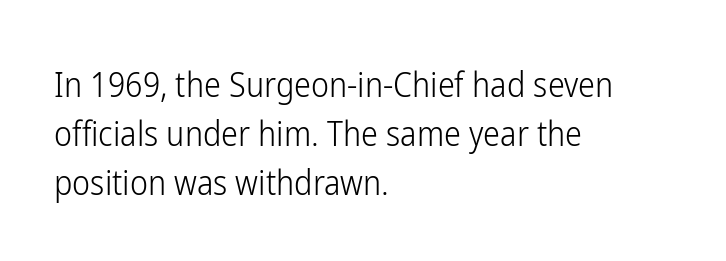
You could not count columns in this text — the font is proportionally spaced. Line starts are locked; line ends wander. Descenders hang freely into open space. Short note: letters normally spaced. No feet cap the strokes, marking this as sans-serif type. Weight: regular or lighter.
